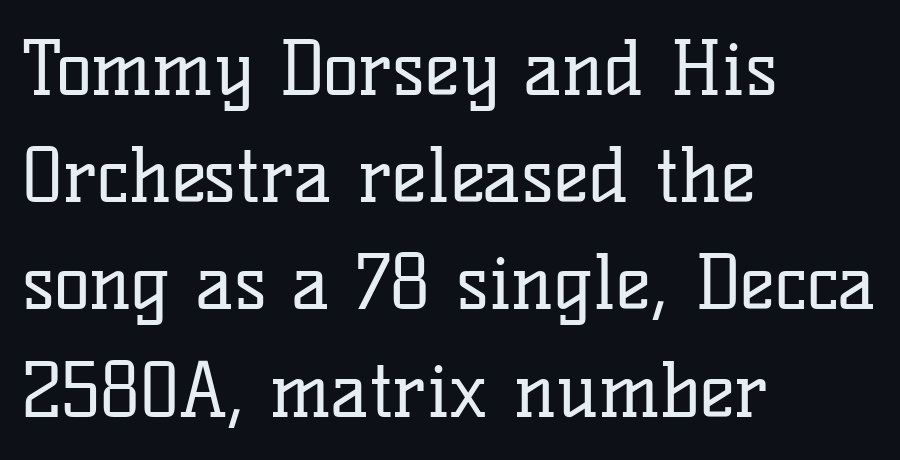
{"serif": "yes", "italic": "no", "bold": "no", "weight": "regular", "width": "normal", "stroke_contrast": "low", "x_height": "medium", "monospaced": "no", "underline": "no", "align": "left", "line_spacing": "normal", "line_spacing_ratio": 1.43, "letter_spacing": "normal", "letter_spacing_em": 0.0, "glyph_px": 75}
